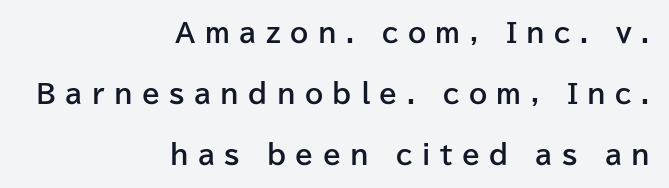
The image shows 26 px bold type, upright; set right-aligned, loose line spacing (2.35x), unusually wide letter spacing (+0.36 em), not underlined.
